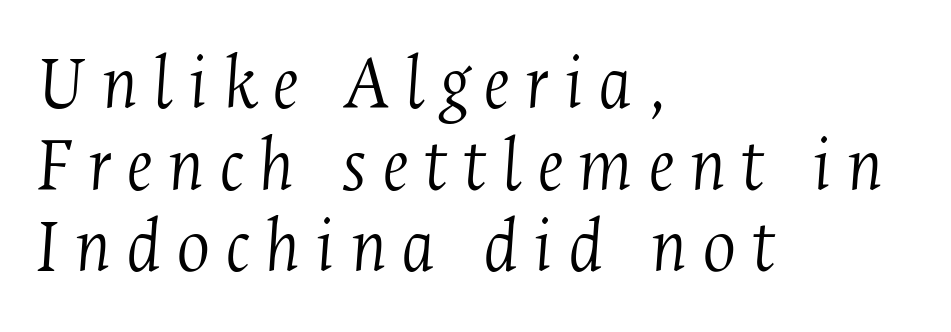
{"serif": "yes", "italic": "yes", "lean": "right", "slant_degrees": 4, "bold": "no", "weight": "light", "width": "condensed", "stroke_contrast": "medium", "x_height": "medium", "monospaced": "no", "underline": "no", "align": "left", "line_spacing": "tight", "line_spacing_ratio": 1.02, "glyph_px": 80}
